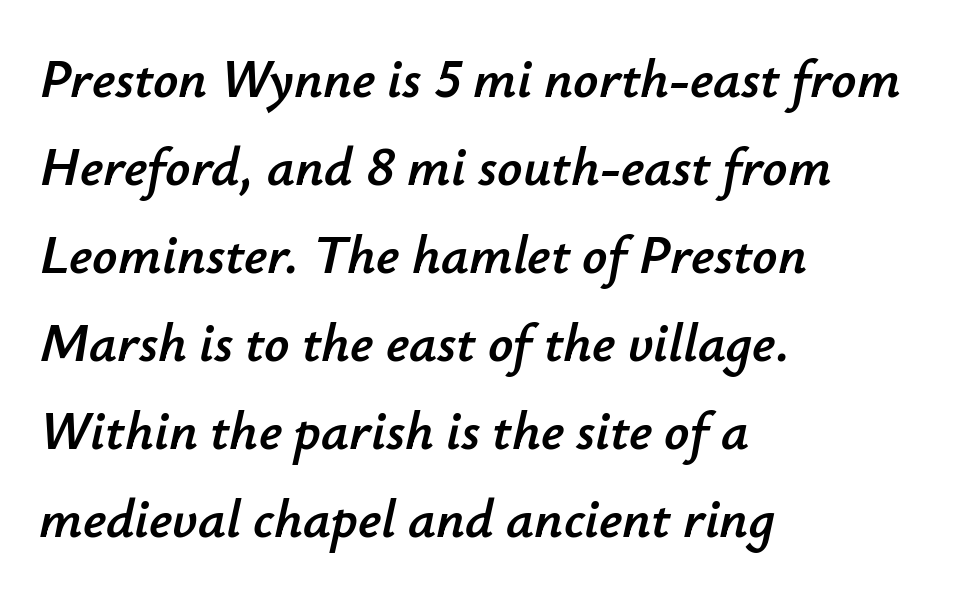
Every character sits at an angle, as italics do. Each letter keeps its own natural width here, so spacing adapts to shape. Underlining? Definitely not there. These lines stack with their left ends in a neat column. Honestly, the row spacing looks completely unremarkable. The horizontal fit of the characters is conventional and even.
